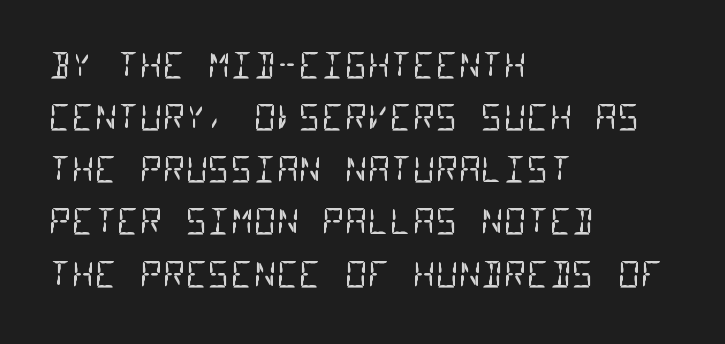
The image shows 35 px regular-weight, condensed sans-serif type, monospaced; set left-aligned, normal line spacing (1.49x), normal letter spacing, not underlined; low stroke contrast and a large x-height.
